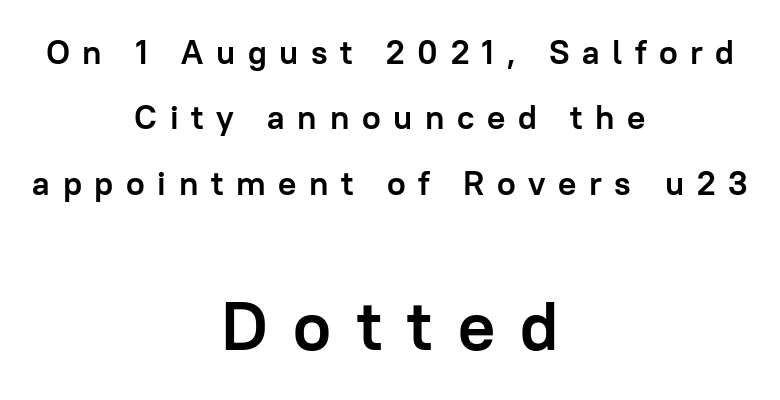
The image shows 69 px semibold sans-serif type, upright; set centered, loose line spacing (1.92x), unusually wide letter spacing (+0.37 em), not underlined; the second (bottom) block is 2.03x larger; low stroke contrast and a medium x-height.
